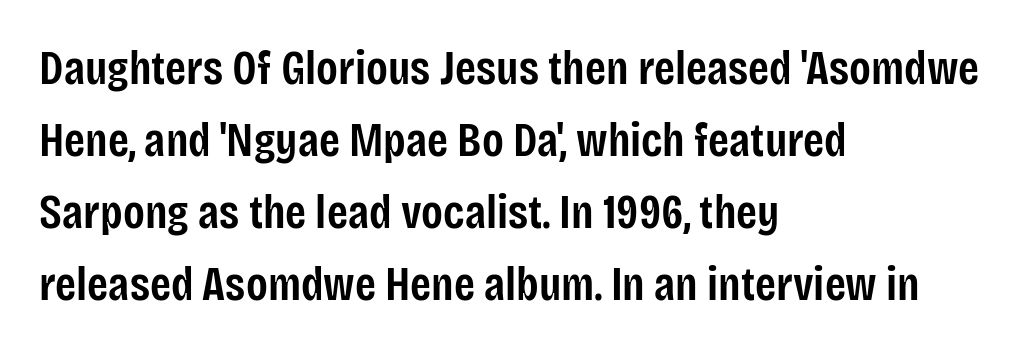
Look at the tracking — it's just the regular setting, nothing added. Is this a sans? Yes — the strokes have no serifs. A semibold gives these letters moderate extra thickness, short of bold. The letters advance in unequal steps, a hallmark of proportional type.
